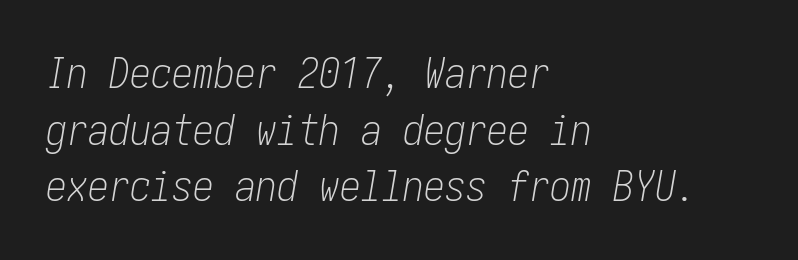
{"italic": "yes", "lean": "right", "slant_degrees": 10, "bold": "no", "weight": "light", "width": "condensed", "stroke_contrast": "low", "x_height": "medium", "underline": "no", "align": "left", "line_spacing": "normal", "line_spacing_ratio": 1.35, "letter_spacing": "normal", "letter_spacing_em": 0.0, "glyph_px": 42}
